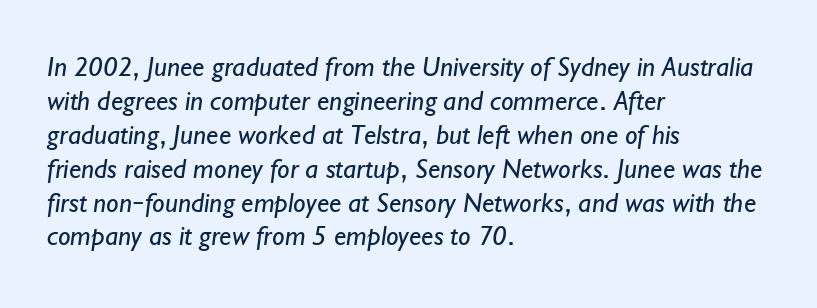
{"serif": "no", "bold": "no", "weight": "regular", "width": "normal", "stroke_contrast": "low", "x_height": "small", "monospaced": "no", "underline": "no", "align": "left", "line_spacing_ratio": 1.21, "letter_spacing": "normal", "letter_spacing_em": 0.0, "glyph_px": 28}
